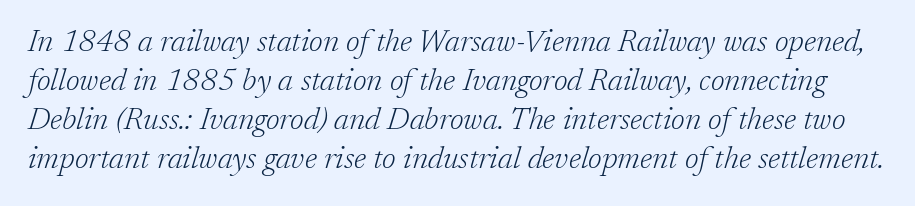
Q: Is the text bold? A: No.
Q: Is the text italic (slanted)? A: Yes, it leans right by about 17 degrees.
Q: Is the typeface a serif or a sans-serif typeface? A: Serif.
Q: Is the text underlined? A: No.
Q: Is the spacing between letters normal or unusually wide? A: Normal.
Q: Is the spacing between lines tight, normal or loose? A: Normal.
Q: Width (condensed, normal, or wide)? A: Normal.
Q: Stroke contrast? A: Low.
Q: x-height? A: Medium.
Q: Monospaced? A: No.
